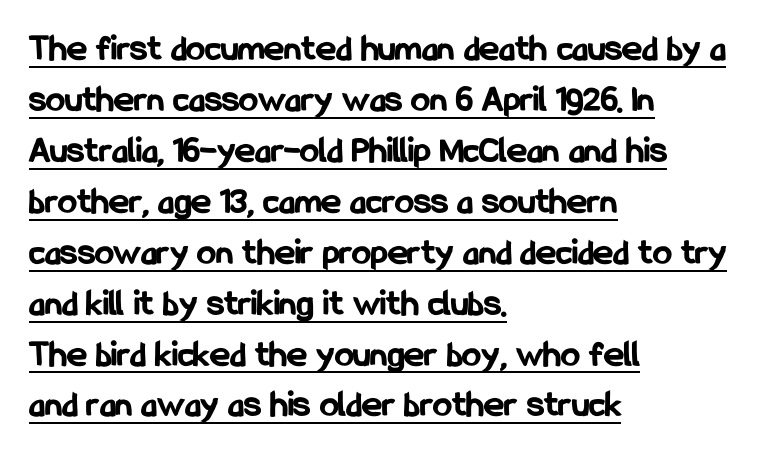
Q: Is the text bold? A: Yes.
Q: Is the text italic (slanted)? A: No, it is upright.
Q: Is the typeface a serif or a sans-serif typeface? A: Sans-serif.
Q: Is the text underlined? A: Yes.
Q: How is the paragraph aligned? A: Left-aligned.
Q: Is the spacing between letters normal or unusually wide? A: Normal.
Q: Is the spacing between lines tight, normal or loose? A: Normal.
Q: Width (condensed, normal, or wide)? A: Condensed.
Q: Stroke contrast? A: Low.
Q: x-height? A: Medium.
Q: Monospaced? A: No.
